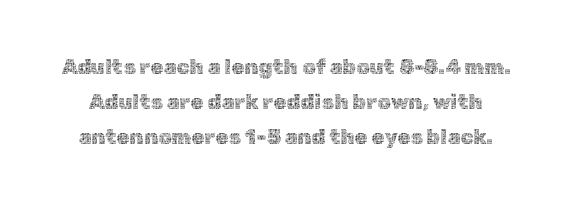
Here the glyphs are tracked normally, forming tight word shapes. Notice how descenders clear the ascenders below comfortably — that's standard leading. This is roman type, the default non-slanted kind. The strokes are not fattened; the text isn't bold.
